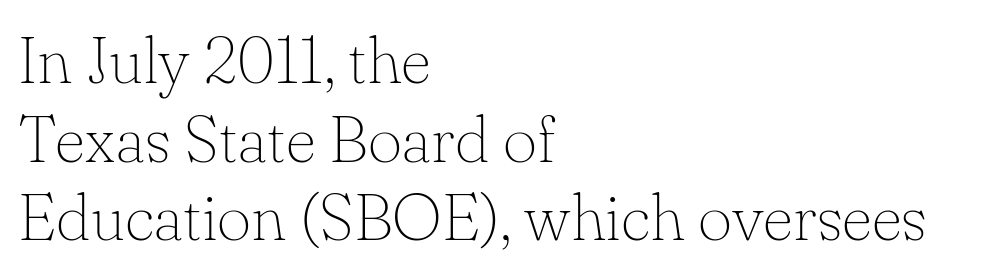
Q: Is the text bold? A: No.
Q: Is the text italic (slanted)? A: No, it is upright.
Q: Is the typeface a serif or a sans-serif typeface? A: Serif.
Q: Is the text underlined? A: No.
Q: How is the paragraph aligned? A: Left-aligned.
Q: Is the spacing between letters normal or unusually wide? A: Normal.
Q: Width (condensed, normal, or wide)? A: Normal.
Q: Stroke contrast? A: Low.
Q: x-height? A: Small.
Q: Monospaced? A: No.
